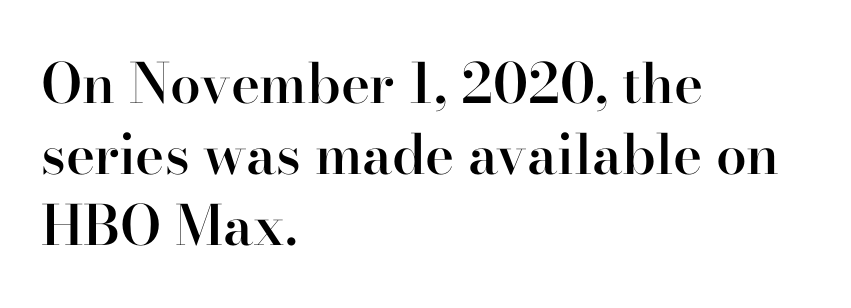
Q: Is the text bold? A: Semi-bold.
Q: Is the text italic (slanted)? A: No, it is upright.
Q: Is the typeface a serif or a sans-serif typeface? A: Serif.
Q: Is the text underlined? A: No.
Q: How is the paragraph aligned? A: Left-aligned.
Q: Is the spacing between letters normal or unusually wide? A: Normal.
Q: Is the spacing between lines tight, normal or loose? A: Normal.
Q: Width (condensed, normal, or wide)? A: Normal.
Q: Stroke contrast? A: High.
Q: x-height? A: Small.
Q: Monospaced? A: No.
